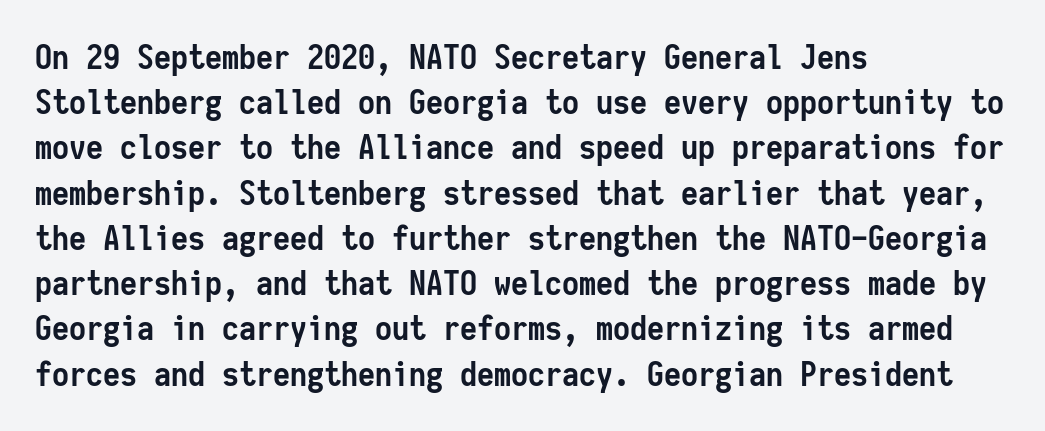
{"serif": "no", "italic": "no", "bold": "yes", "weight": "semibold", "width": "condensed", "stroke_contrast": "low", "x_height": "medium", "monospaced": "yes", "underline": "no", "align": "left", "line_spacing": "normal", "line_spacing_ratio": 1.33, "letter_spacing": "normal", "letter_spacing_em": 0.0, "glyph_px": 34}
